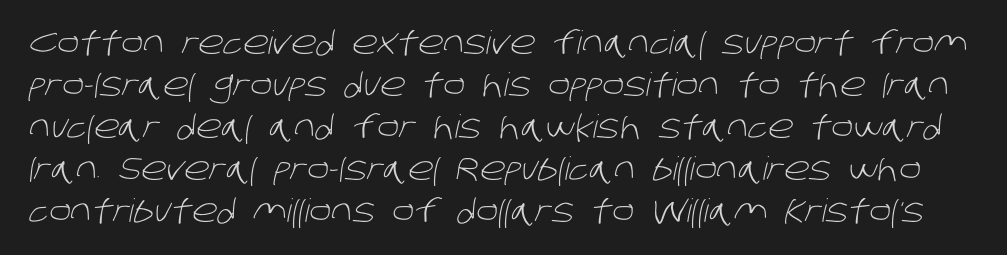
{"serif": "no", "bold": "no", "weight": "light", "width": "normal", "stroke_contrast": "low", "x_height": "large", "monospaced": "no", "underline": "no", "line_spacing": "normal", "line_spacing_ratio": 1.31, "letter_spacing": "normal", "letter_spacing_em": 0.0, "glyph_px": 32}
